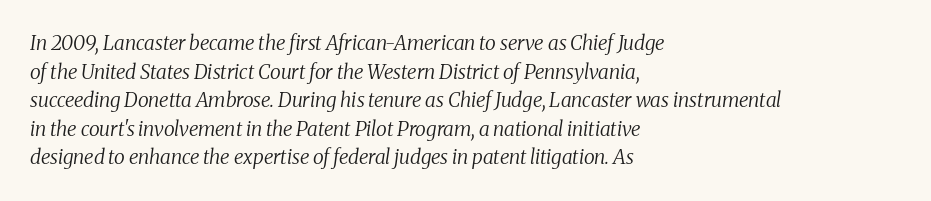
The gap between lines stays unmarked. Compared with a centered layout, this one pins lines to the left instead. Is the stroke heavy? The answer is a plain regular-or-lighter. The text carries the slant typical of an italic or oblique font. The passage shown stacks its lines at a standard gap. Tracking here is standard; glyphs follow each other at the usual distance.
